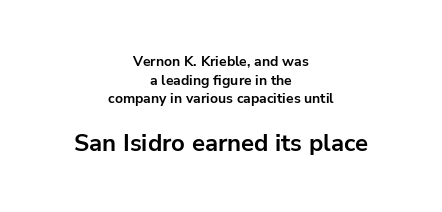
The type sits square on the baseline with zero lean. Here the glyphs are tracked normally, forming tight word shapes. Vertical spacing — default. The zone under the glyphs is completely vacant.
